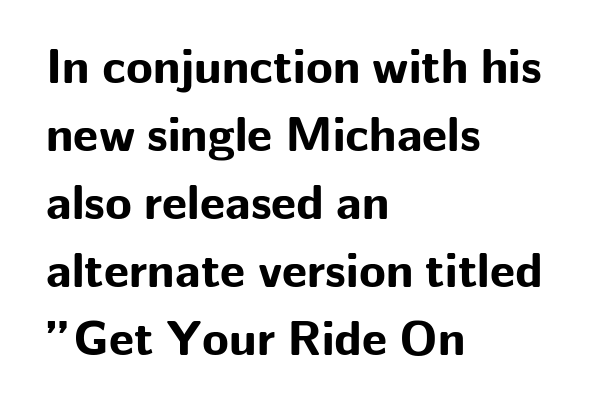
The image shows 49 px bold sans-serif type, upright; set left-aligned, normal line spacing (1.39x), normal letter spacing, not underlined; low stroke contrast and a medium x-height.
